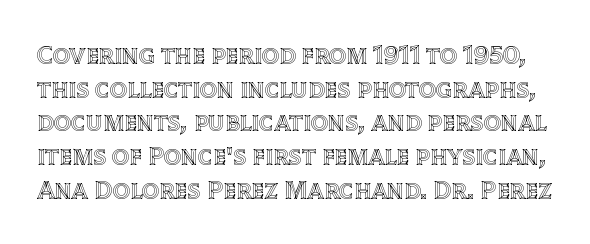
Q: Is the text italic (slanted)? A: No, it is upright.
Q: Is the text underlined? A: No.
Q: Is the spacing between letters normal or unusually wide? A: Normal.
Q: Is the spacing between lines tight, normal or loose? A: Normal.
